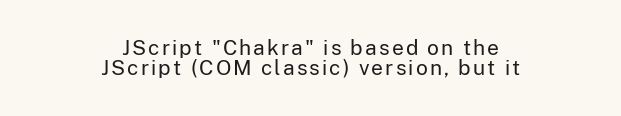
Characters remain perfectly vertical along every line. Compared with a flush-left layout, this one balances lines on the center instead. Line spacing here is tight. Think standard paragraph weight, or any step lighter than that. A clean baseline with only descenders dipping below it.
